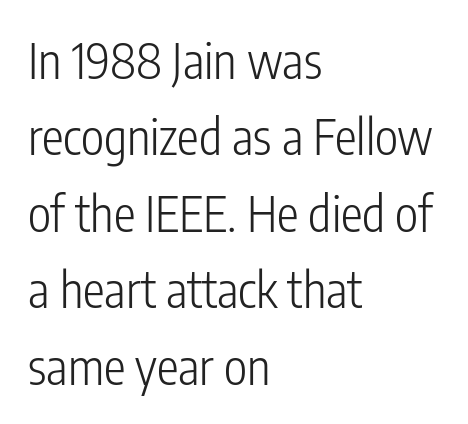
The image shows 49 px light, condensed sans-serif type, upright; set left-aligned, normal line spacing (1.56x), normal letter spacing, not underlined; low stroke contrast and a medium x-height.
